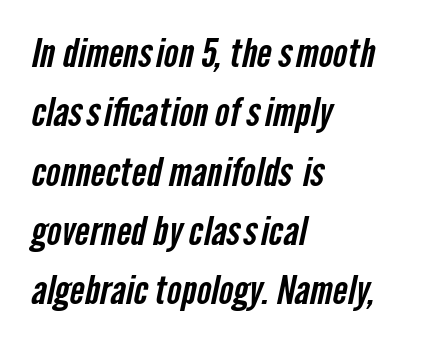
{"serif": "no", "width": "condensed", "stroke_contrast": "low", "x_height": "medium", "monospaced": "no", "underline": "no", "align": "left", "line_spacing": "normal", "line_spacing_ratio": 1.52, "letter_spacing": "normal", "letter_spacing_em": 0.0, "glyph_px": 39}
